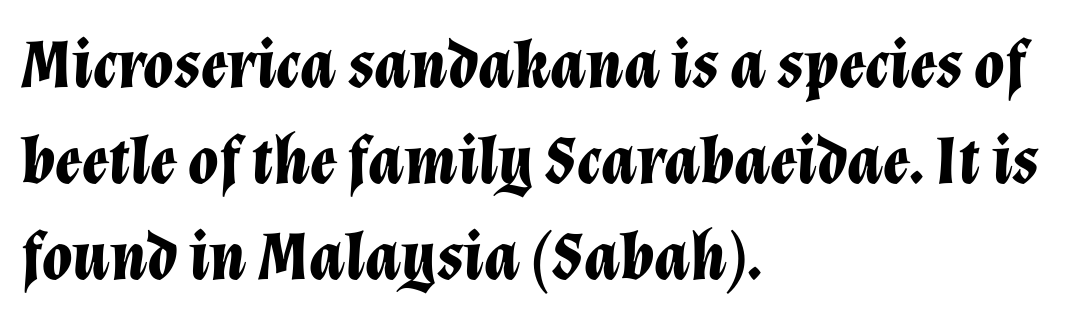
{"italic": "yes", "lean": "right", "slant_degrees": 12, "bold": "yes", "weight": "bold", "width": "normal", "stroke_contrast": "low", "x_height": "medium", "monospaced": "no", "underline": "no", "align": "left", "line_spacing": "normal", "line_spacing_ratio": 1.39, "letter_spacing": "normal", "letter_spacing_em": 0.0, "glyph_px": 69}
